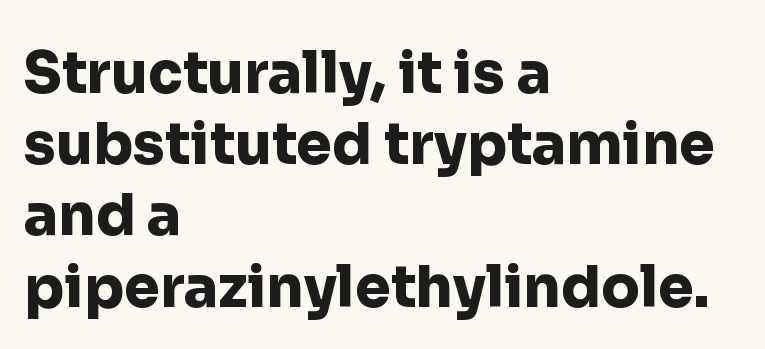
Q: Is the text bold? A: Yes.
Q: Is the text italic (slanted)? A: No, it is upright.
Q: Is the typeface a serif or a sans-serif typeface? A: Sans-serif.
Q: Is the text underlined? A: No.
Q: How is the paragraph aligned? A: Left-aligned.
Q: Is the spacing between letters normal or unusually wide? A: Normal.
Q: Is the spacing between lines tight, normal or loose? A: Normal.
Q: Width (condensed, normal, or wide)? A: Normal.
Q: Stroke contrast? A: Low.
Q: x-height? A: Medium.
Q: Monospaced? A: No.
